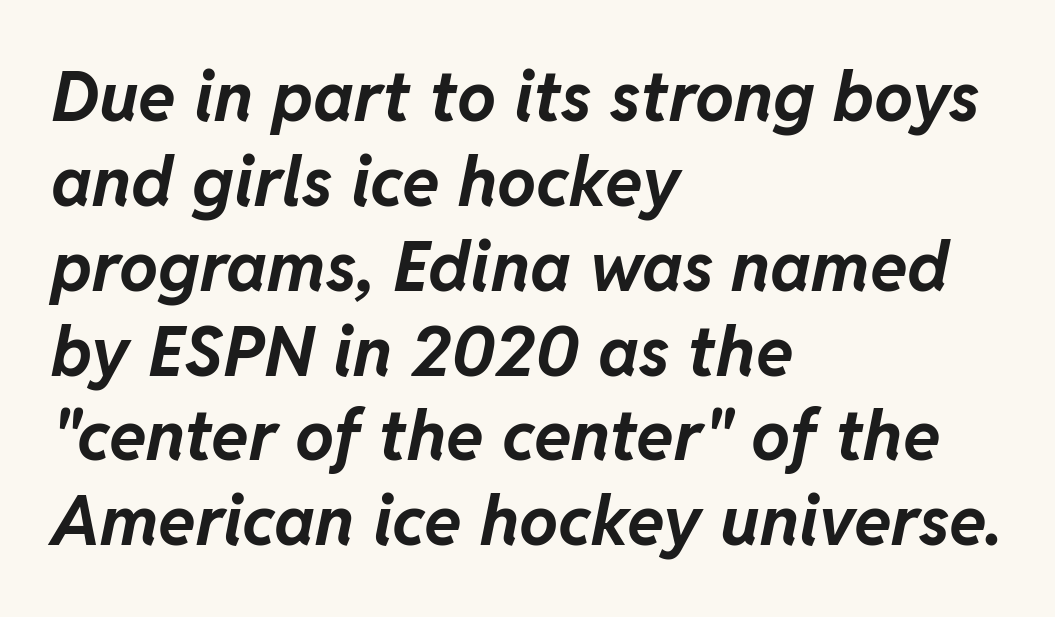
Leftover space on each line is placed entirely after the last word. The glyphs look as if they've been sheared to an angle. You could not count columns in this text — the font is proportionally spaced. The passage shown has conventional tracking throughout. No word sits above an underline.
